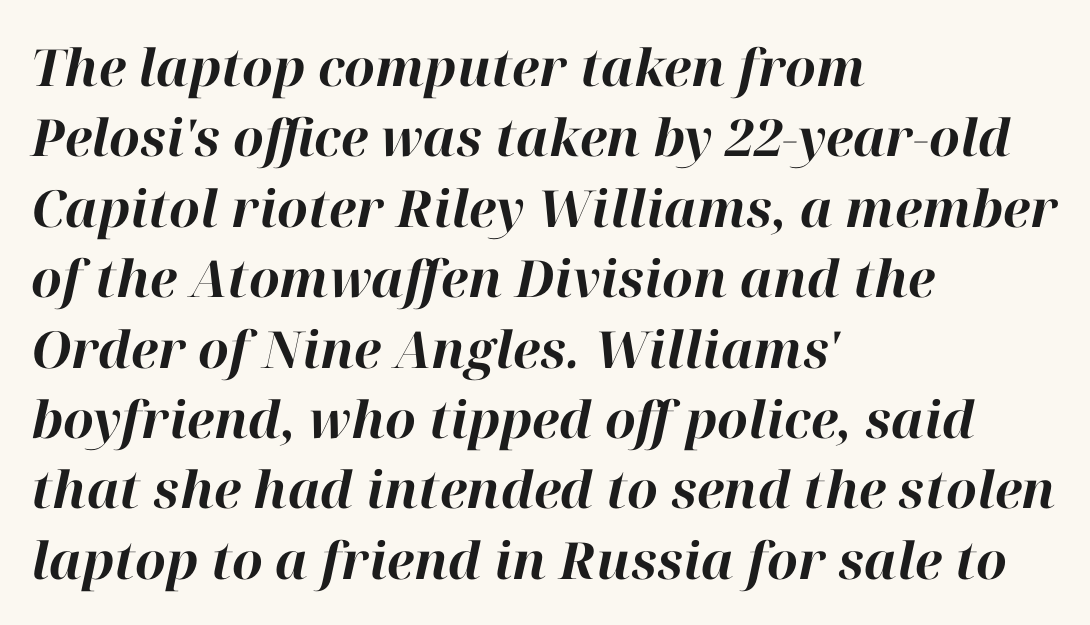
The zone under the glyphs is completely vacant. Horizontal bands of white between lines are of average thickness. Line beginnings align vertically; line endings do not. Look at the stroke-to-counter ratio: heavy, a bold. Proportional: the letters do not fall into vertical columns.
